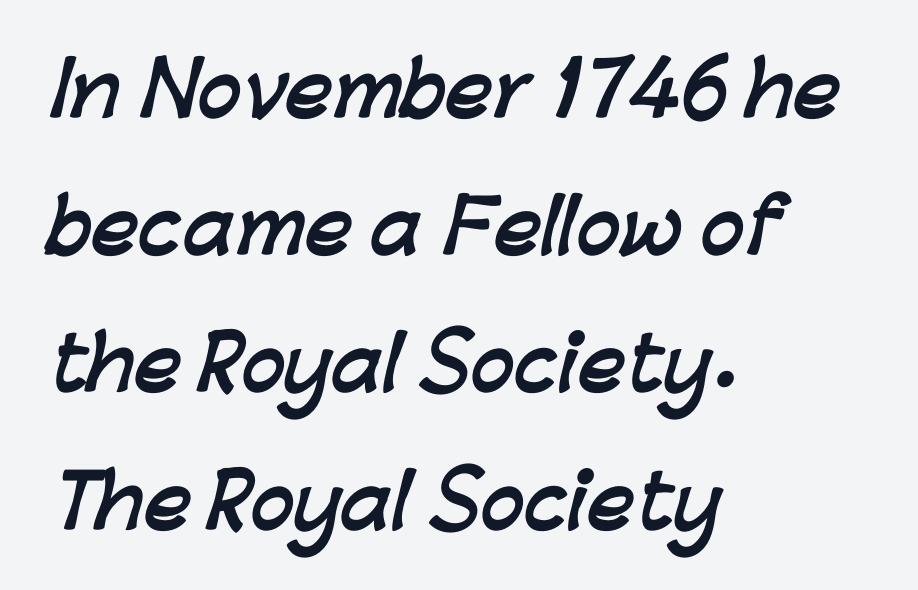
The image shows 73 px semibold sans-serif type; set left-aligned, line spacing 1.88x, normal letter spacing, not underlined; low stroke contrast and a medium x-height.
